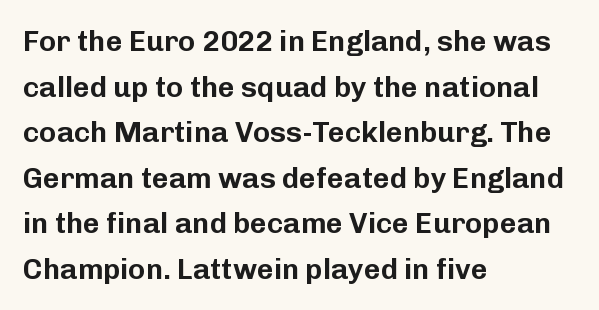
The image shows 29 px sans-serif type, upright; set left-aligned, normal line spacing (1.57x), normal letter spacing, not underlined; low stroke contrast and a medium x-height.
